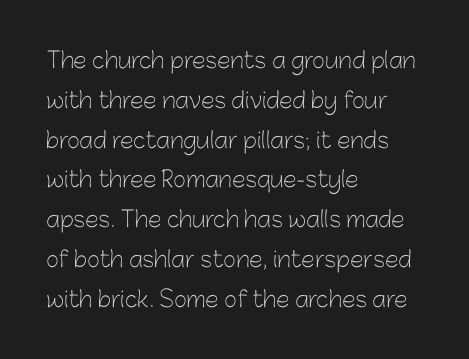
The image shows 22 px text type, upright; set left-aligned, line spacing 1.81x, normal letter spacing, not underlined.
